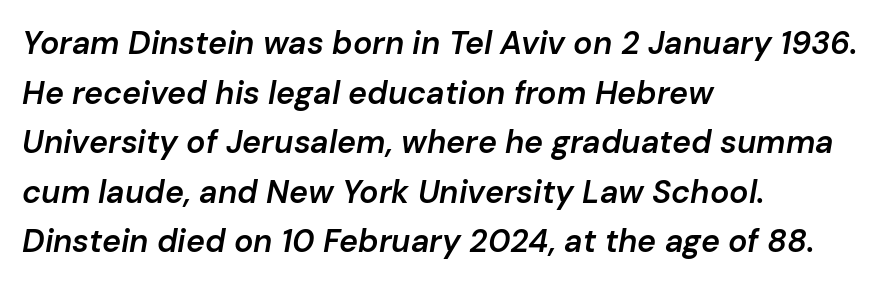
The image shows 32 px semibold type, italic (leaning right); set left-aligned, normal line spacing (1.55x), normal letter spacing, not underlined; low stroke contrast and a medium x-height.
